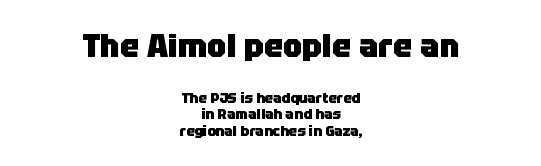
The image shows 32 px heavy sans-serif type, upright; set centered, line spacing 1.19x, normal letter spacing, not underlined; the first (top) block is 2.29x larger; low stroke contrast and a large x-height.
